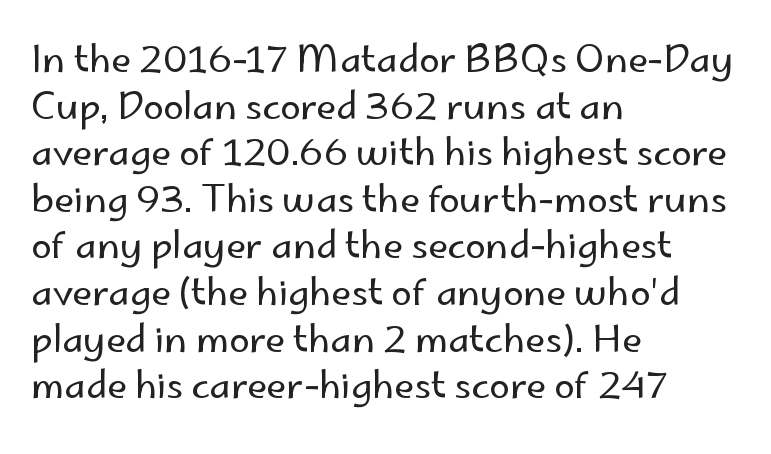
The image shows 37 px regular-weight sans-serif type, upright; set left-aligned, normal line spacing (1.26x), normal letter spacing, not underlined; low stroke contrast and a small x-height.
